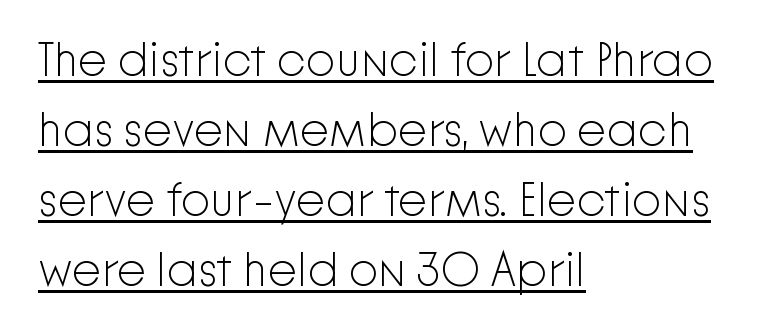
The image shows 47 px light sans-serif type, upright; set left-aligned, normal line spacing (1.49x), normal letter spacing, underlined; low stroke contrast and a medium x-height.
